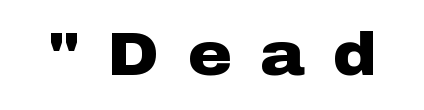
Honestly, the letter spacing is so wide it's the main thing you notice. Do the characters align in a grid? No, the font is proportional. The rendering uses a bold face; every stroke is thick and dark. You can tell it's not italic because the verticals are truly vertical. A clean baseline with only descenders dipping below it. The passage shown is typeset with a sans-serif family.
